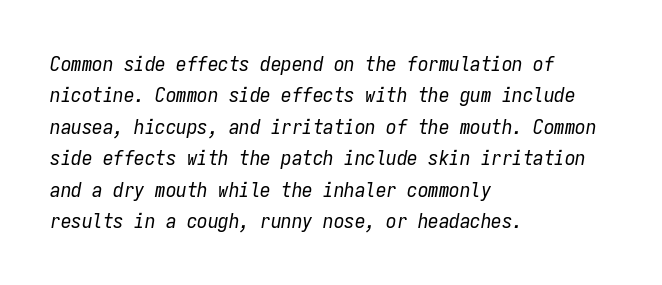
The image shows 21 px text type, italic (leaning right); set left-aligned, normal line spacing (1.5x), normal letter spacing, not underlined.
